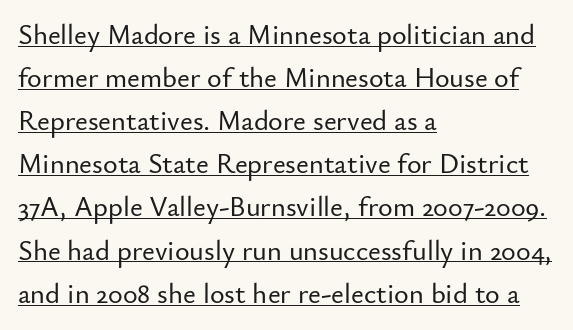
{"serif": "no", "italic": "no", "width": "normal", "stroke_contrast": "low", "x_height": "small", "monospaced": "no", "underline": "yes", "align": "left", "line_spacing": "normal", "line_spacing_ratio": 1.54, "letter_spacing": "normal", "letter_spacing_em": 0.0, "glyph_px": 28}
